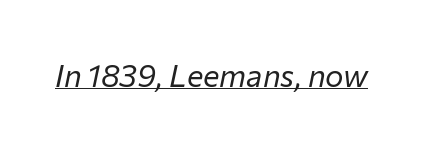
Q: Is the text bold? A: No.
Q: Is the text italic (slanted)? A: Yes, it leans right by about 12 degrees.
Q: Is the text underlined? A: Yes.
Q: Is the spacing between letters normal or unusually wide? A: Normal.
Q: Width (condensed, normal, or wide)? A: Normal.
Q: Stroke contrast? A: Low.
Q: x-height? A: Medium.
Q: Monospaced? A: No.
